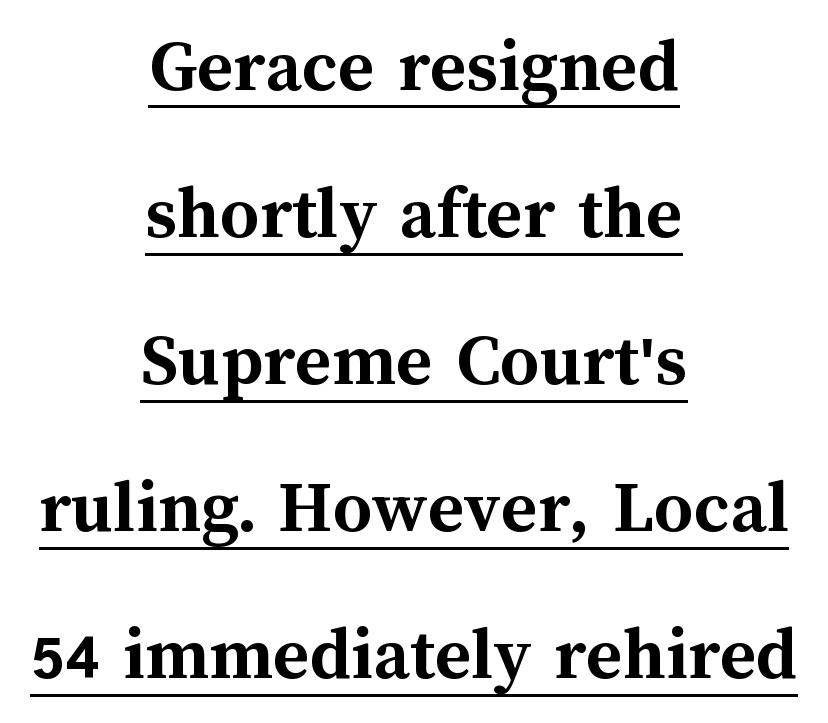
The image shows 77 px semibold type, upright; set centered, loose line spacing (1.91x), normal letter spacing, underlined; medium stroke contrast and a medium x-height.
